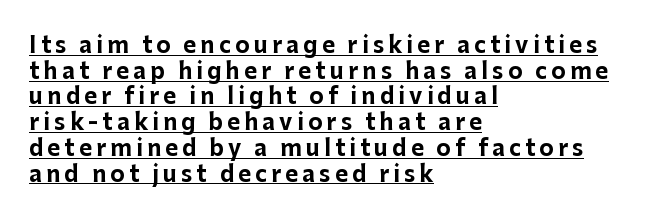
The specimen reads as upright at a glance. These words are printed bold, with thick strokes throughout. Has an underline been added? It has. All the whitespace from short lines collects on the right.
